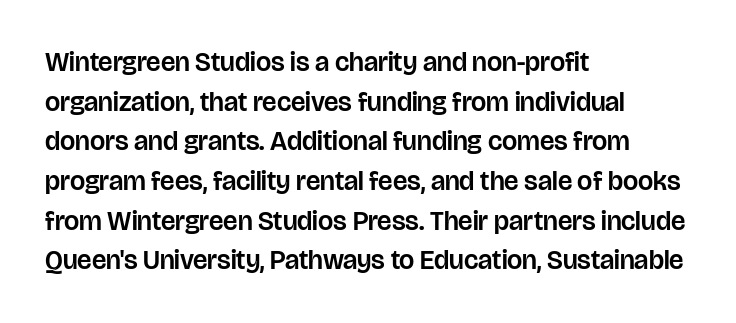
The image shows 27 px text type, upright; set left-aligned, normal line spacing (1.47x), normal letter spacing, not underlined.
